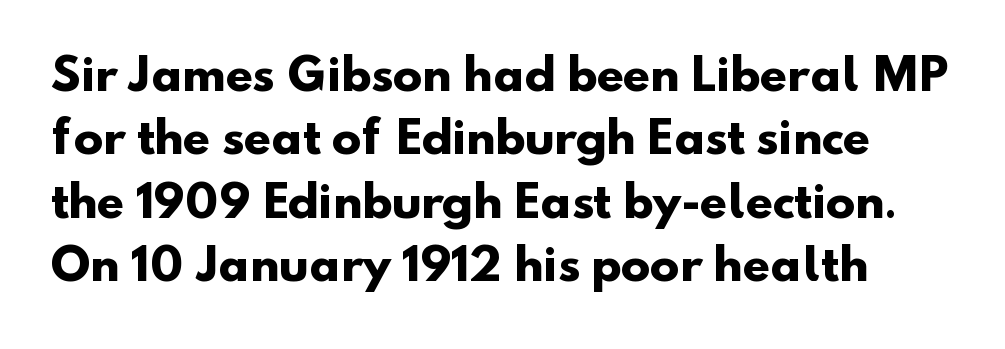
Font category for this specimen: sans-serif. Is the letter spacing exaggerated? No — it looks like the ordinary default. Varying glyph widths throughout — classic text-font behaviour. Thick stems and heavy bowls — unmistakably bold. The space directly below the letters is spotless.
